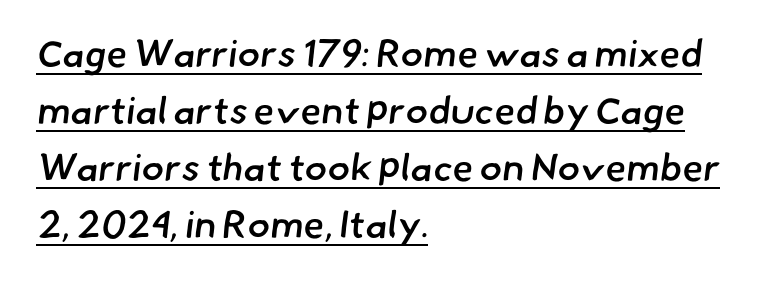
Q: Is the text bold? A: Semi-bold.
Q: Is the typeface a serif or a sans-serif typeface? A: Sans-serif.
Q: Is the text underlined? A: Yes.
Q: How is the paragraph aligned? A: Left-aligned.
Q: Is the spacing between letters normal or unusually wide? A: Normal.
Q: Is the spacing between lines tight, normal or loose? A: Normal.
Q: Width (condensed, normal, or wide)? A: Normal.
Q: Stroke contrast? A: Low.
Q: x-height? A: Small.
Q: Monospaced? A: No.
